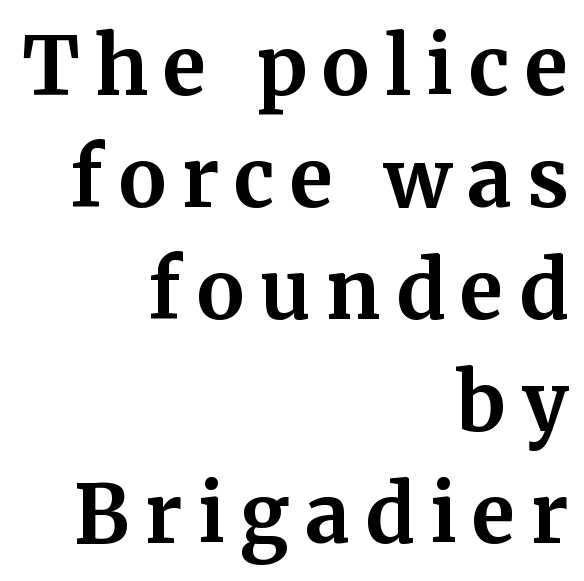
The image shows 80 px bold serif type, upright; set right-aligned, normal line spacing (1.4x), not underlined; medium stroke contrast and a medium x-height.
